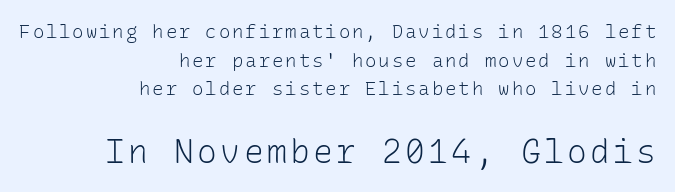
{"serif": "no", "italic": "no", "bold": "no", "weight": "light", "width": "normal", "stroke_contrast": "low", "x_height": "medium", "monospaced": "yes", "underline": "no", "align": "right", "line_spacing": "normal", "line_spacing_ratio": 1.51, "larger_block": "second", "size_ratio": 1.74, "glyph_px": 33}
